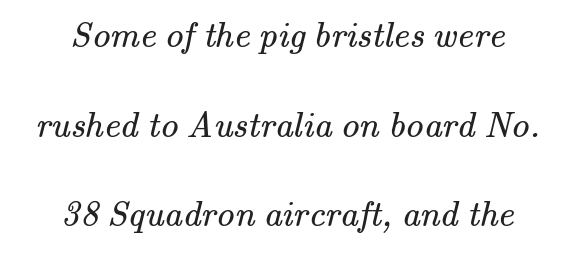
The image shows 36 px regular-weight serif type; set centered, loose line spacing (2.49x), normal letter spacing, not underlined; medium stroke contrast and a small x-height.
